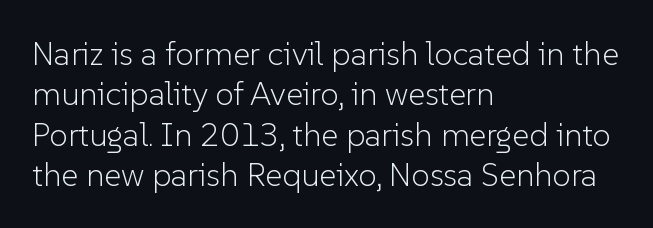
The image shows 33 px light sans-serif type, upright; set left-aligned, line spacing 1.22x, normal letter spacing, not underlined; low stroke contrast and a medium x-height.
